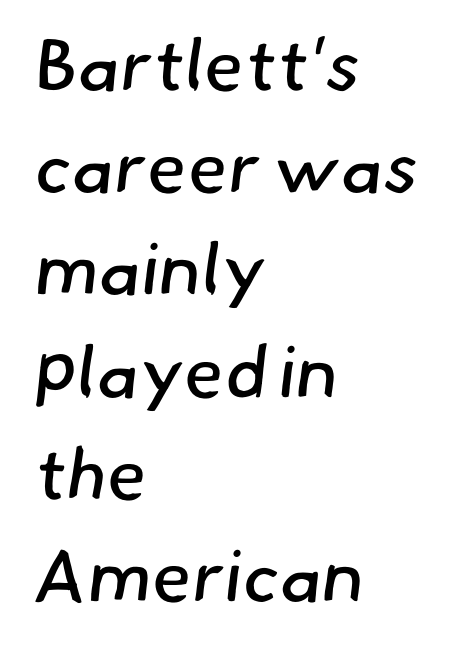
The image shows 73 px regular-weight sans-serif type; set left-aligned, normal line spacing (1.4x), normal letter spacing, not underlined; low stroke contrast and a small x-height.
